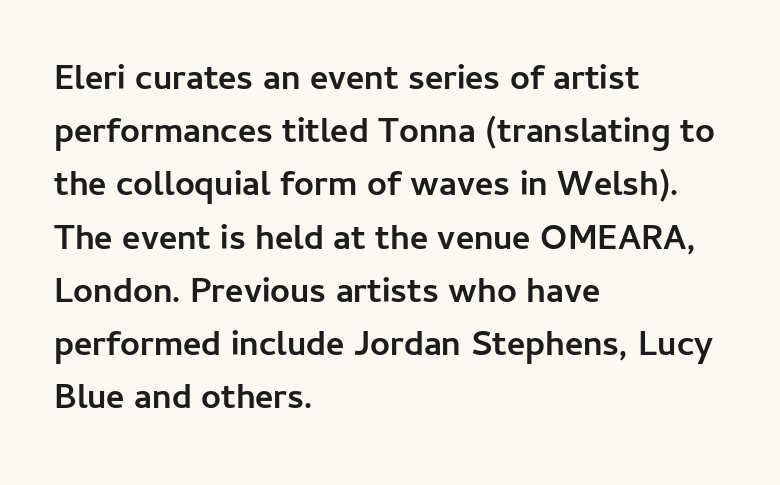
Here the designer chose a conventional face with non-uniform glyph widths. Is there much room between lines? A standard amount, neither cramped nor airy. Glyph-to-glyph distance matches everyday printed text. Students, this is bold: see how much ink each stroke carries. Quick note: not italic, upright. These lines stack with their left ends in a neat column.
